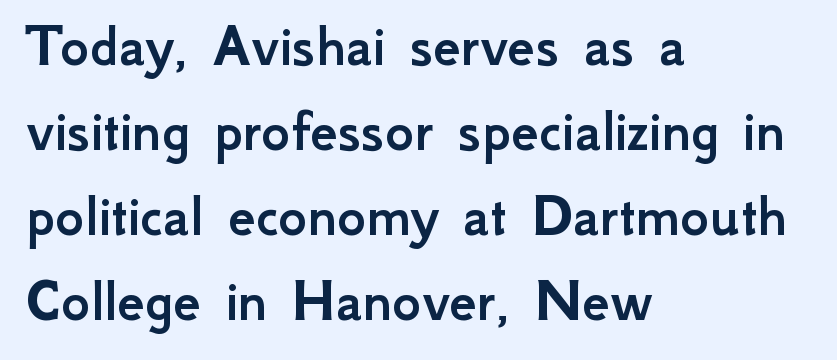
Q: Is the text italic (slanted)? A: No, it is upright.
Q: Is the typeface a serif or a sans-serif typeface? A: Sans-serif.
Q: Is the text underlined? A: No.
Q: How is the paragraph aligned? A: Left-aligned.
Q: Is the spacing between letters normal or unusually wide? A: Normal.
Q: Is the spacing between lines tight, normal or loose? A: Normal.
Q: Width (condensed, normal, or wide)? A: Normal.
Q: Stroke contrast? A: Low.
Q: x-height? A: Small.
Q: Monospaced? A: No.
